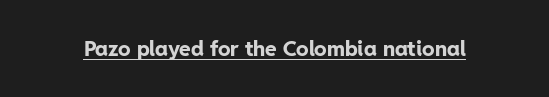
Q: Is the text bold? A: Yes.
Q: Is the text italic (slanted)? A: No, it is upright.
Q: Is the text underlined? A: Yes.
Q: Is the spacing between letters normal or unusually wide? A: Normal.
